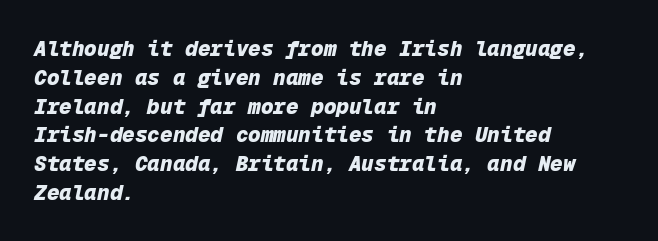
The image shows 21 px bold type, italic (leaning right); set left-aligned, normal line spacing (1.37x), normal letter spacing, not underlined.
